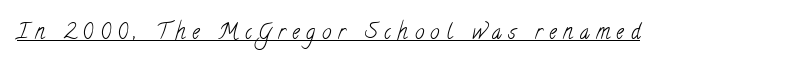
{"bold": "no", "underline": "yes", "letter_spacing": "wide", "letter_spacing_em": 0.32, "glyph_px": 21}
